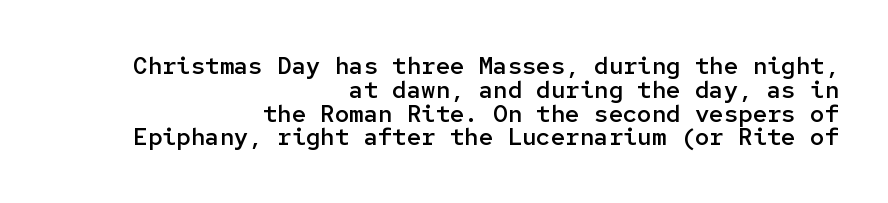
The image shows 24 px text type, upright; set right-aligned, tight line spacing (0.99x), normal letter spacing, not underlined.
